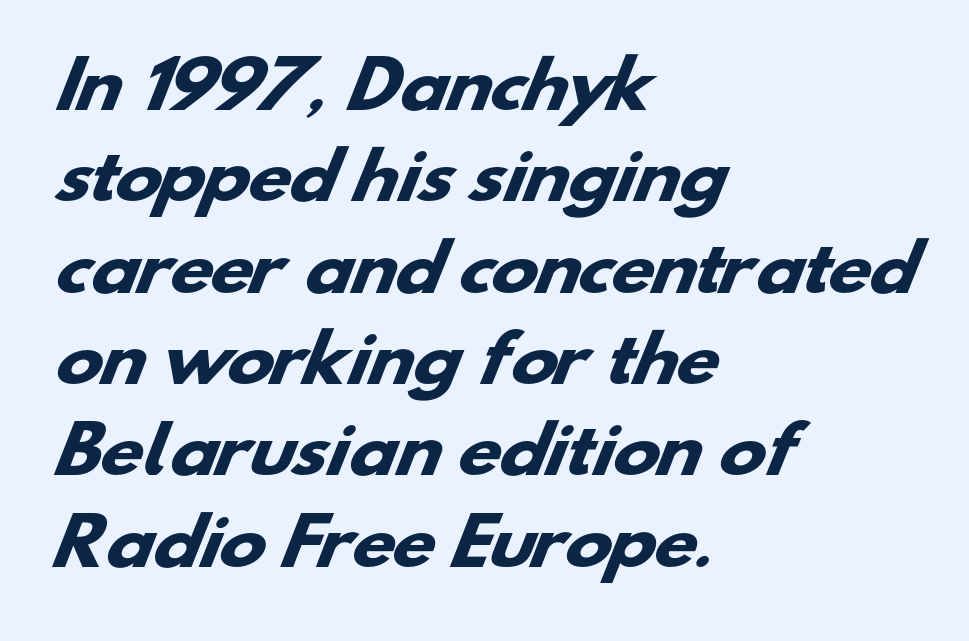
{"serif": "no", "bold": "yes", "weight": "heavy", "width": "wide", "stroke_contrast": "low", "x_height": "small", "monospaced": "no", "underline": "no", "align": "left", "line_spacing": "normal", "line_spacing_ratio": 1.45, "letter_spacing": "normal", "letter_spacing_em": 0.0, "glyph_px": 63}
